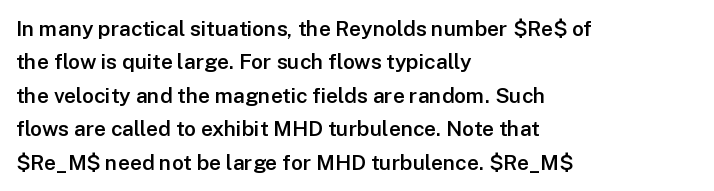
The image shows 21 px text type, upright; set left-aligned, normal line spacing (1.59x), normal letter spacing, not underlined.
